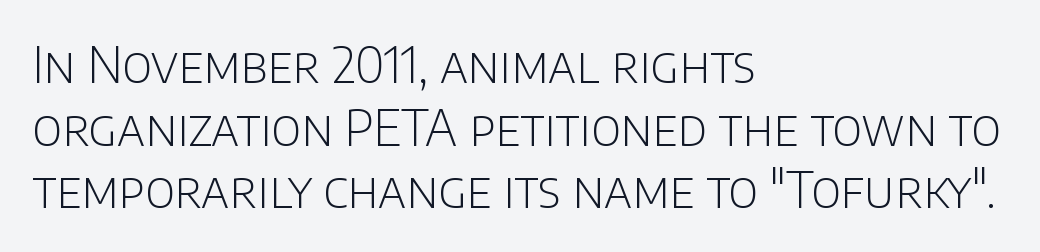
Q: Is the text bold? A: No.
Q: Is the text italic (slanted)? A: No, it is upright.
Q: Is the typeface a serif or a sans-serif typeface? A: Sans-serif.
Q: Is the text underlined? A: No.
Q: How is the paragraph aligned? A: Left-aligned.
Q: Is the spacing between letters normal or unusually wide? A: Normal.
Q: Is the spacing between lines tight, normal or loose? A: Normal.
Q: Width (condensed, normal, or wide)? A: Normal.
Q: Stroke contrast? A: Low.
Q: x-height? A: Large.
Q: Monospaced? A: No.
